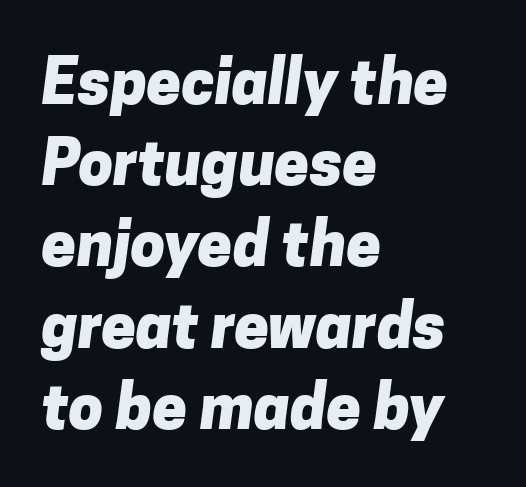
Q: Is the text bold? A: Yes.
Q: Is the typeface a serif or a sans-serif typeface? A: Sans-serif.
Q: Is the text underlined? A: No.
Q: How is the paragraph aligned? A: Left-aligned.
Q: Is the spacing between letters normal or unusually wide? A: Normal.
Q: Is the spacing between lines tight, normal or loose? A: Normal.
Q: Width (condensed, normal, or wide)? A: Normal.
Q: Stroke contrast? A: Low.
Q: x-height? A: Medium.
Q: Monospaced? A: No.
